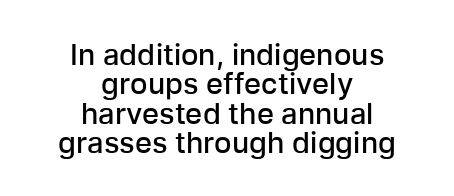
Q: Is the text bold? A: Semi-bold.
Q: Is the text italic (slanted)? A: No, it is upright.
Q: Is the typeface a serif or a sans-serif typeface? A: Sans-serif.
Q: Is the text underlined? A: No.
Q: How is the paragraph aligned? A: Centered.
Q: Is the spacing between letters normal or unusually wide? A: Normal.
Q: Is the spacing between lines tight, normal or loose? A: Tight.
Q: Width (condensed, normal, or wide)? A: Normal.
Q: Stroke contrast? A: Low.
Q: x-height? A: Medium.
Q: Monospaced? A: No.
